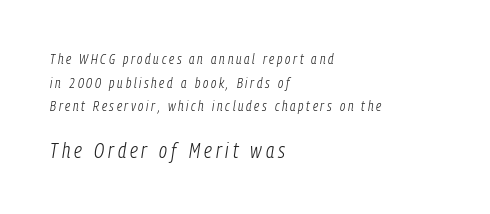
{"italic": "yes", "lean": "right", "slant_degrees": 9, "bold": "no", "underline": "no", "align": "left", "line_spacing": "normal", "line_spacing_ratio": 1.68, "larger_block": "second", "size_ratio": 1.5, "glyph_px": 21}
